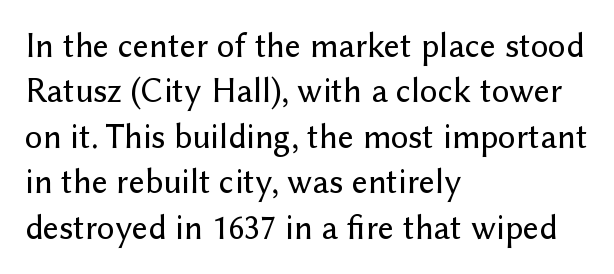
Q: Is the text italic (slanted)? A: No, it is upright.
Q: Is the typeface a serif or a sans-serif typeface? A: Sans-serif.
Q: Is the text underlined? A: No.
Q: How is the paragraph aligned? A: Left-aligned.
Q: Is the spacing between letters normal or unusually wide? A: Normal.
Q: Is the spacing between lines tight, normal or loose? A: Normal.
Q: Width (condensed, normal, or wide)? A: Normal.
Q: Stroke contrast? A: Low.
Q: x-height? A: Medium.
Q: Monospaced? A: No.
